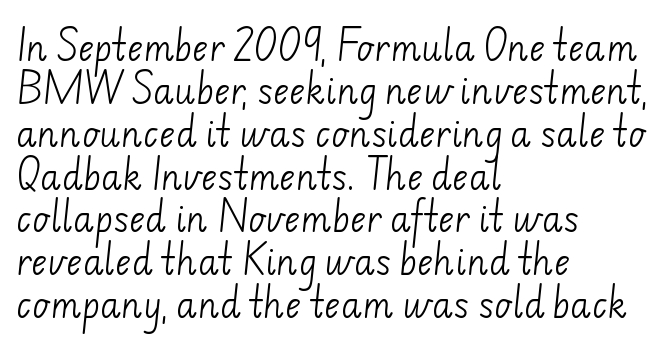
Q: Is the text bold? A: No.
Q: Is the typeface a serif or a sans-serif typeface? A: Sans-serif.
Q: Is the text underlined? A: No.
Q: How is the paragraph aligned? A: Left-aligned.
Q: Is the spacing between letters normal or unusually wide? A: Normal.
Q: Is the spacing between lines tight, normal or loose? A: Normal.
Q: Width (condensed, normal, or wide)? A: Normal.
Q: Stroke contrast? A: Low.
Q: x-height? A: Small.
Q: Monospaced? A: No.
